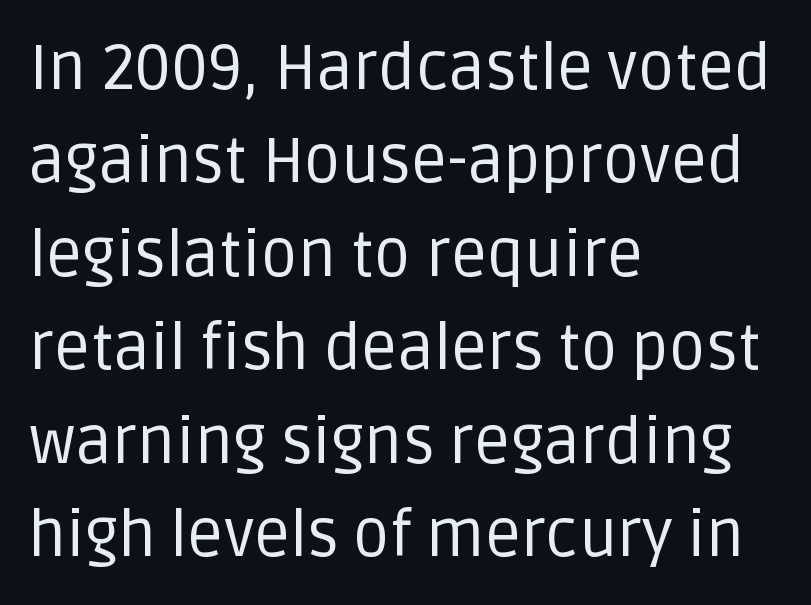
{"serif": "no", "italic": "no", "bold": "no", "weight": "regular", "width": "normal", "stroke_contrast": "low", "x_height": "large", "monospaced": "no", "underline": "no", "align": "left", "line_spacing": "normal", "line_spacing_ratio": 1.46, "letter_spacing": "normal", "letter_spacing_em": 0.0, "glyph_px": 64}
